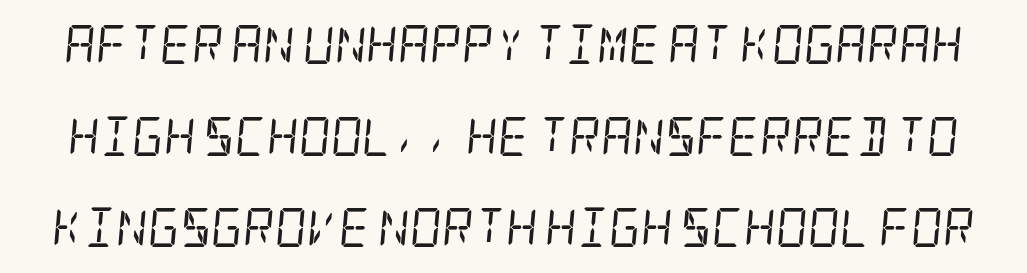
{"serif": "yes", "italic": "yes", "lean": "right", "slant_degrees": 5, "bold": "no", "weight": "regular", "width": "condensed", "stroke_contrast": "low", "x_height": "large", "underline": "no", "line_spacing": "loose", "line_spacing_ratio": 2.35, "letter_spacing": "normal", "letter_spacing_em": 0.0, "glyph_px": 39}
